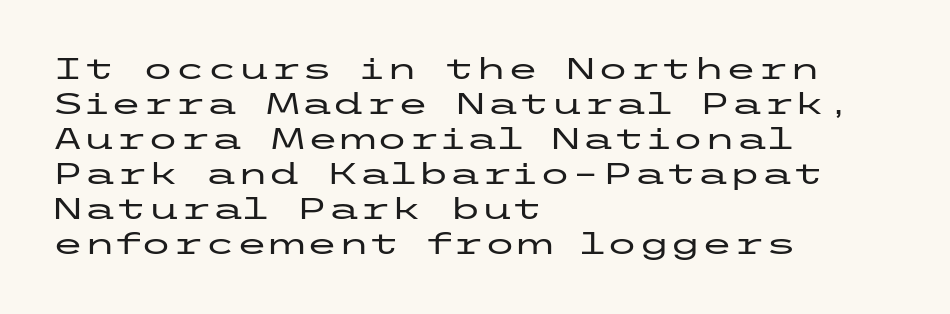
{"serif": "no", "italic": "no", "width": "wide", "stroke_contrast": "low", "x_height": "medium", "underline": "no", "align": "left", "line_spacing_ratio": 1.21, "letter_spacing": "normal", "letter_spacing_em": 0.0, "glyph_px": 29}
